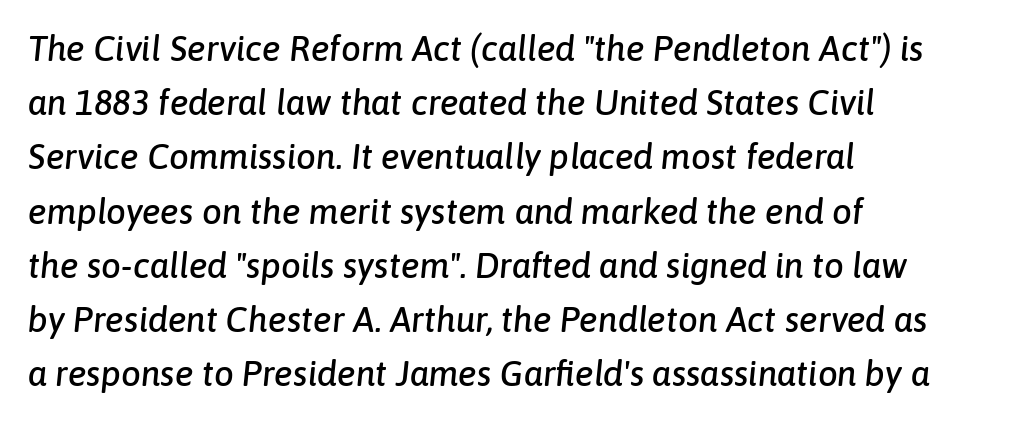
There is no visible air inserted between adjacent glyphs. Check under the words: just untouched page. The face used here is proportionally spaced, like ordinary book or web type. The compositor pushed each line to the left boundary. Designer's note — italics engaged.
